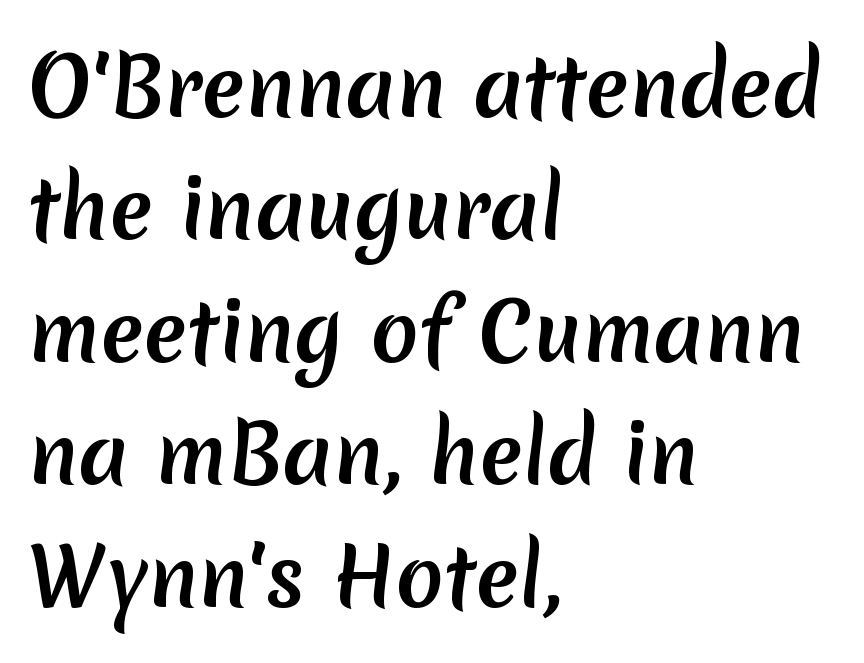
Just letters on the line, the space beneath them empty. Here the designer chose a conventional face with non-uniform glyph widths. What's the leading like? Ordinary, nothing unusual. This is heavy type, rendered in bold. Compared with typical body copy, the letter spacing here is the same. Stroke terminals: plain, sans-serif.
